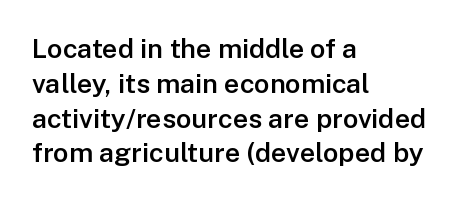
Q: Is the text bold? A: Semi-bold.
Q: Is the text italic (slanted)? A: No, it is upright.
Q: Is the text underlined? A: No.
Q: How is the paragraph aligned? A: Left-aligned.
Q: Is the spacing between letters normal or unusually wide? A: Normal.
Q: Is the spacing between lines tight, normal or loose? A: Normal.
